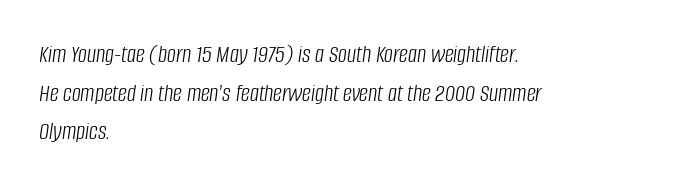
Q: Is the text bold? A: No.
Q: Is the text italic (slanted)? A: Yes, it leans right by about 8 degrees.
Q: Is the text underlined? A: No.
Q: How is the paragraph aligned? A: Left-aligned.
Q: Is the spacing between letters normal or unusually wide? A: Normal.
Q: Is the spacing between lines tight, normal or loose? A: Normal.
